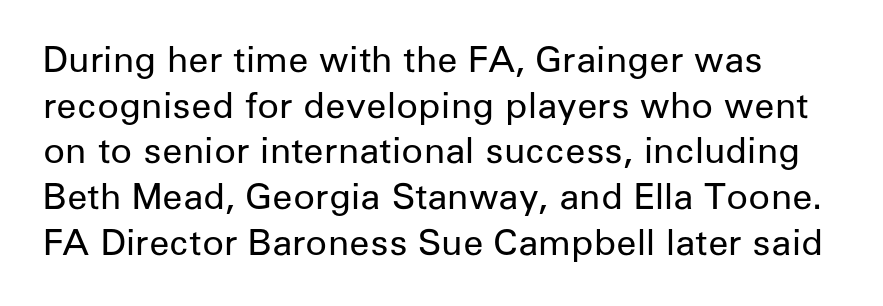
The baseline area is clear. No letter is thick-stroked: the sample isn't bold. Is this a fixed-width face? No — the glyphs have proportional, varying widths. The font's upright variant was chosen for this text. Examine the stroke ends and you'll find no serifs. Honestly, the letter spacing is just normal — you wouldn't notice it.
